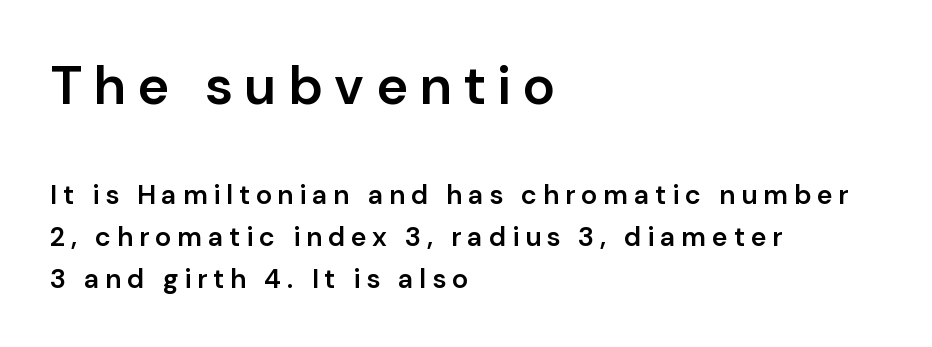
The image shows 54 px semibold sans-serif type, upright; set left-aligned, normal line spacing (1.55x), unusually wide letter spacing (+0.21 em), not underlined; the first (top) block is 2.0x larger; low stroke contrast and a medium x-height.
